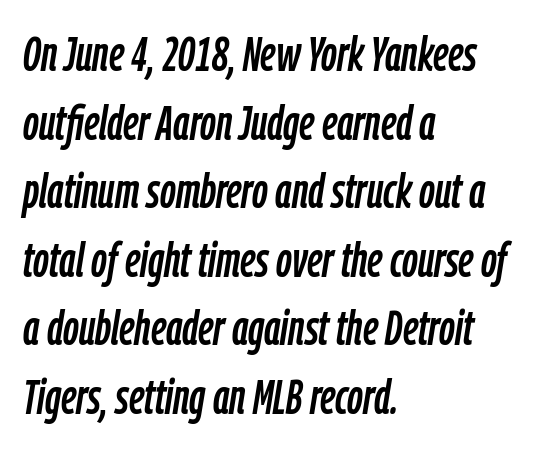
{"italic": "yes", "lean": "right", "slant_degrees": 9, "width": "condensed", "stroke_contrast": "low", "x_height": "medium", "monospaced": "no", "underline": "no", "align": "left", "line_spacing": "normal", "line_spacing_ratio": 1.4, "letter_spacing": "normal", "letter_spacing_em": 0.0, "glyph_px": 49}
